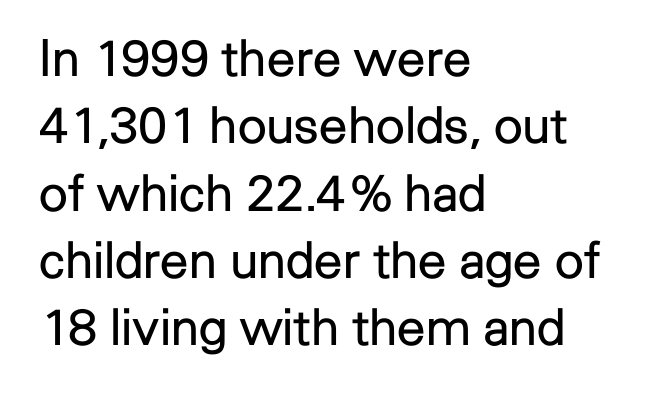
Q: Is the text bold? A: No.
Q: Is the text italic (slanted)? A: No, it is upright.
Q: Is the typeface a serif or a sans-serif typeface? A: Sans-serif.
Q: Is the text underlined? A: No.
Q: How is the paragraph aligned? A: Left-aligned.
Q: Is the spacing between letters normal or unusually wide? A: Normal.
Q: Is the spacing between lines tight, normal or loose? A: Normal.
Q: Width (condensed, normal, or wide)? A: Normal.
Q: Stroke contrast? A: Low.
Q: x-height? A: Medium.
Q: Monospaced? A: No.
